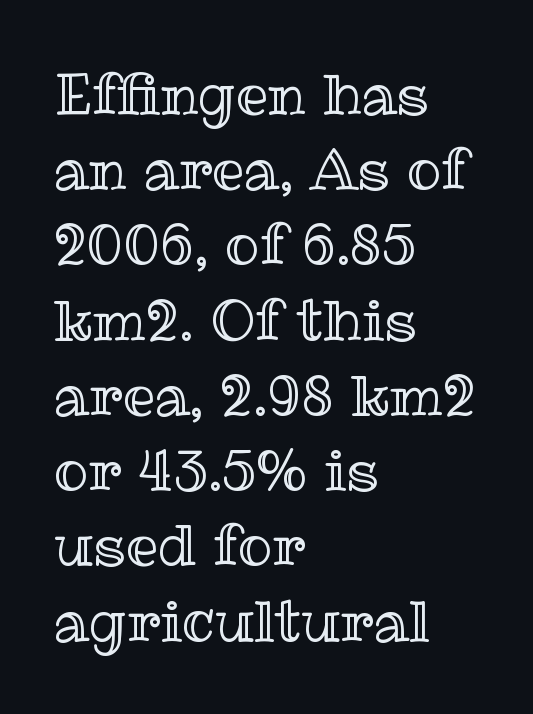
The rendering anchors every line to the left-hand side. The letterforms sit shoulder to shoulder at normal distance. Unlike italic type, these characters show no tilt at all. The space beneath each line is pristine and unruled. Compared with typical paragraphs, the rows here are spaced about the same.
